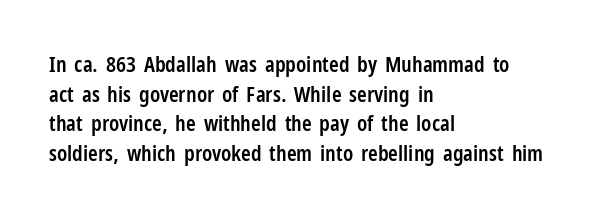
Q: Is the text bold? A: Semi-bold.
Q: Is the text italic (slanted)? A: No, it is upright.
Q: Is the text underlined? A: No.
Q: How is the paragraph aligned? A: Left-aligned.
Q: Is the spacing between letters normal or unusually wide? A: Normal.
Q: Is the spacing between lines tight, normal or loose? A: Normal.
